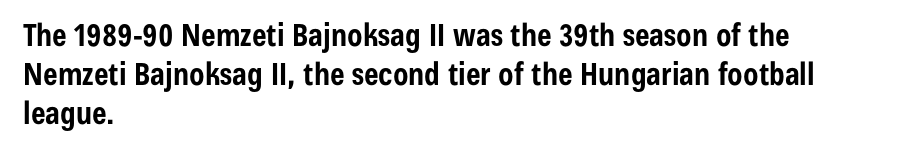
{"serif": "no", "italic": "no", "bold": "yes", "weight": "bold", "width": "condensed", "stroke_contrast": "low", "x_height": "medium", "monospaced": "no", "underline": "no", "align": "left", "line_spacing": "normal", "line_spacing_ratio": 1.26, "letter_spacing": "normal", "letter_spacing_em": 0.0, "glyph_px": 31}
